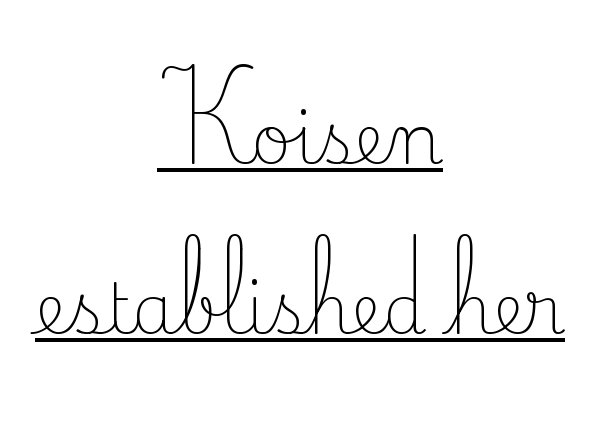
Q: Is the text bold? A: No.
Q: Is the text italic (slanted)? A: No, it is upright.
Q: Is the typeface a serif or a sans-serif typeface? A: Serif.
Q: Is the text underlined? A: Yes.
Q: How is the paragraph aligned? A: Centered.
Q: Is the spacing between letters normal or unusually wide? A: Normal.
Q: Is the spacing between lines tight, normal or loose? A: Loose.
Q: Width (condensed, normal, or wide)? A: Normal.
Q: Stroke contrast? A: Low.
Q: x-height? A: Small.
Q: Monospaced? A: No.
